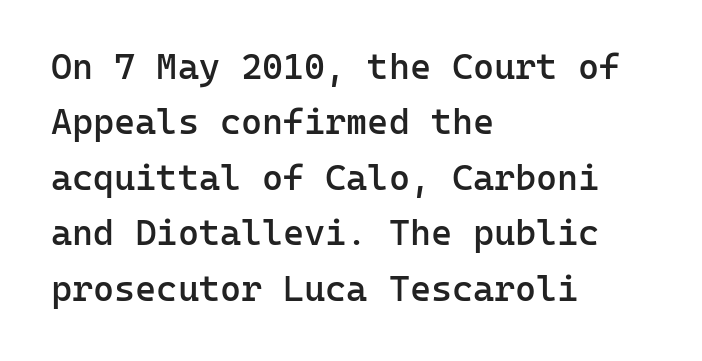
The image shows 36 px semibold sans-serif type, upright, monospaced; set left-aligned, normal line spacing (1.54x), normal letter spacing, not underlined; low stroke contrast and a medium x-height.
